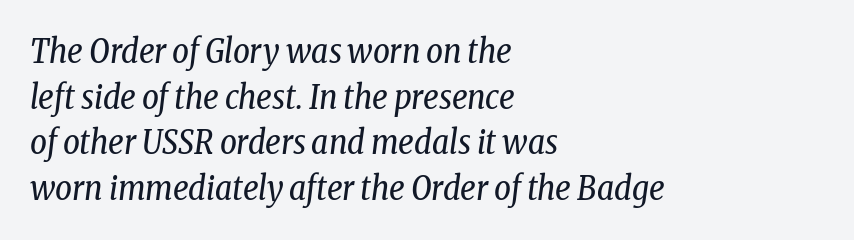
{"serif": "yes", "italic": "yes", "lean": "right", "slant_degrees": 8, "bold": "no", "weight": "regular", "width": "condensed", "stroke_contrast": "low", "x_height": "medium", "monospaced": "no", "underline": "no", "align": "left", "line_spacing": "normal", "line_spacing_ratio": 1.38, "letter_spacing": "normal", "letter_spacing_em": 0.0, "glyph_px": 33}
